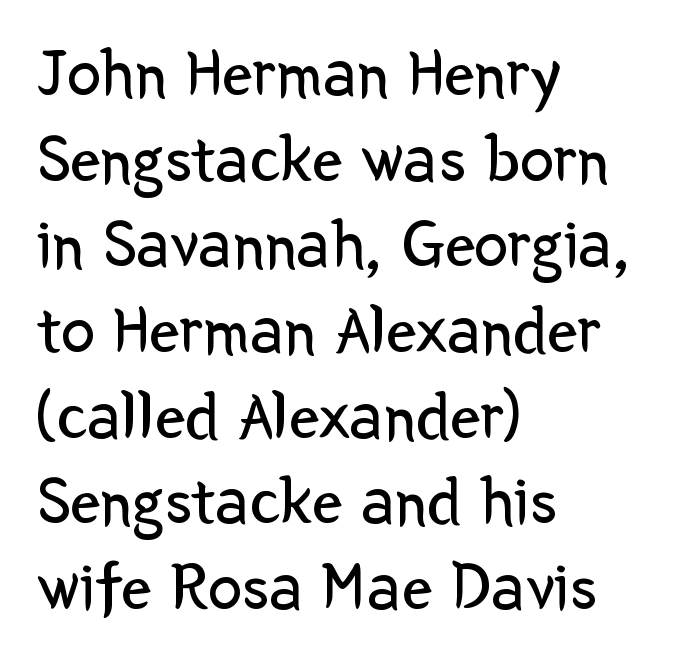
Q: Is the text bold? A: No.
Q: Is the text italic (slanted)? A: No, it is upright.
Q: Is the typeface a serif or a sans-serif typeface? A: Sans-serif.
Q: Is the text underlined? A: No.
Q: How is the paragraph aligned? A: Left-aligned.
Q: Is the spacing between letters normal or unusually wide? A: Normal.
Q: Is the spacing between lines tight, normal or loose? A: Normal.
Q: Width (condensed, normal, or wide)? A: Normal.
Q: Stroke contrast? A: Low.
Q: x-height? A: Medium.
Q: Monospaced? A: No.
